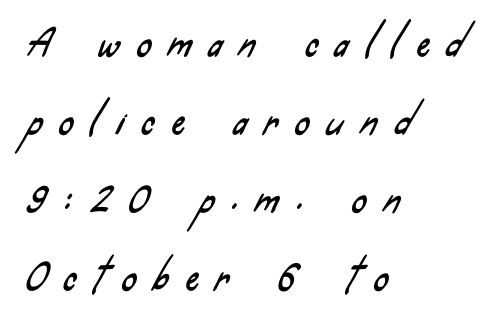
A typesetter would call this leading open, well beyond the default. Every row of glyphs begins at an identical x-position on the left. This sample has the flowing, uneven cadence of proportional lettering. The string is rendered with underlining switched off.
